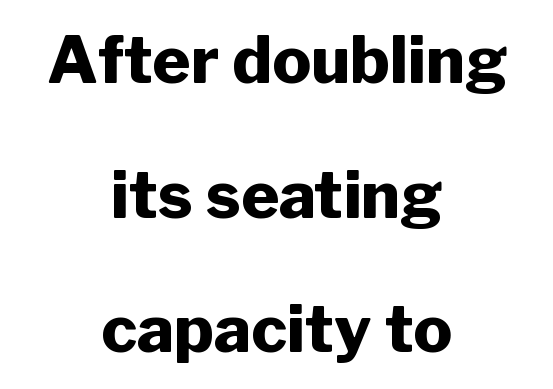
Beneath every word, the page is bare. This sample has the flowing, uneven cadence of proportional lettering. This rendering leaves character spacing at its baseline value. Nothing sits at the stroke ends, so this counts as sans-serif.
